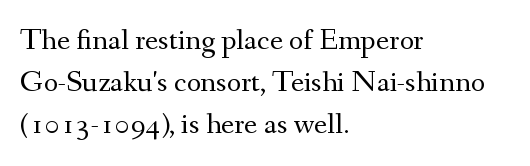
{"serif": "yes", "italic": "no", "bold": "no", "weight": "regular", "width": "normal", "stroke_contrast": "medium", "x_height": "small", "monospaced": "no", "underline": "no", "align": "left", "line_spacing": "normal", "line_spacing_ratio": 1.35, "letter_spacing": "normal", "letter_spacing_em": 0.0, "glyph_px": 31}
